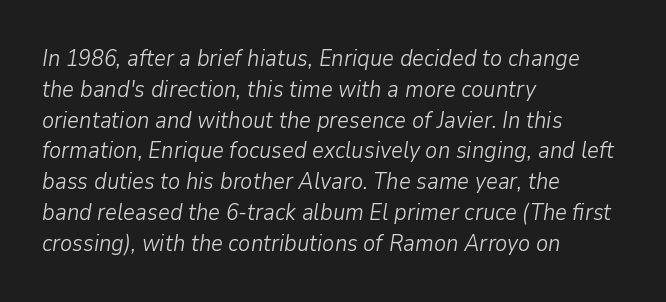
Q: Is the text bold? A: No.
Q: Is the text italic (slanted)? A: Yes, it leans right by about 9 degrees.
Q: Is the text underlined? A: No.
Q: How is the paragraph aligned? A: Left-aligned.
Q: Is the spacing between letters normal or unusually wide? A: Normal.
Q: Is the spacing between lines tight, normal or loose? A: Normal.
